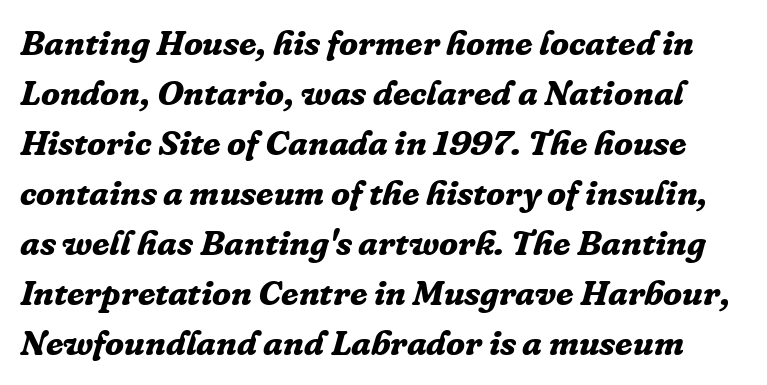
The image shows 35 px bold serif type, italic (leaning right); set normal line spacing (1.43x), normal letter spacing, not underlined; low stroke contrast and a medium x-height.
